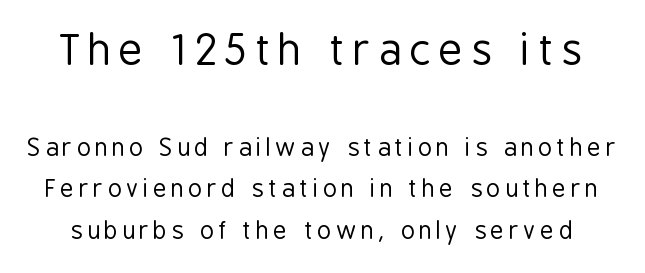
Q: Is the text bold? A: No.
Q: Is the text italic (slanted)? A: No, it is upright.
Q: Is the typeface a serif or a sans-serif typeface? A: Sans-serif.
Q: Is the text underlined? A: No.
Q: Which block of text is set in a larger size, the first (top) or the second (bottom)? A: The first (top) one.
Q: Width (condensed, normal, or wide)? A: Condensed.
Q: Stroke contrast? A: Low.
Q: x-height? A: Medium.
Q: Monospaced? A: No.
